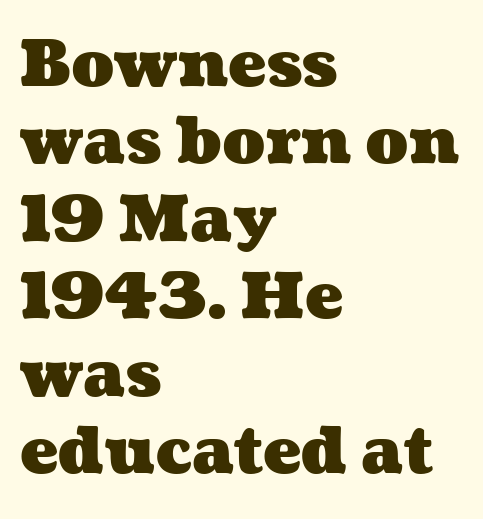
The image shows 64 px heavy, wide type; set left-aligned, line spacing 1.21x, normal letter spacing, not underlined; medium stroke contrast and a medium x-height.
